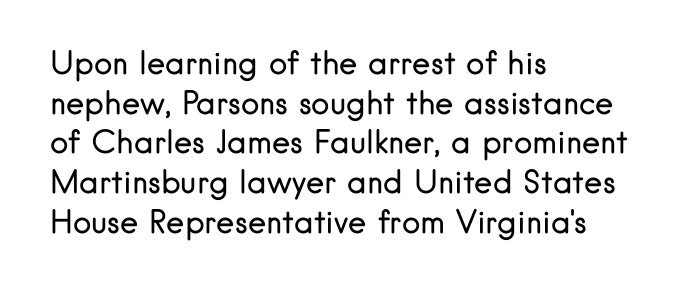
The image shows 31 px regular-weight sans-serif type, upright; set left-aligned, normal line spacing (1.28x), normal letter spacing, not underlined; low stroke contrast and a small x-height.
